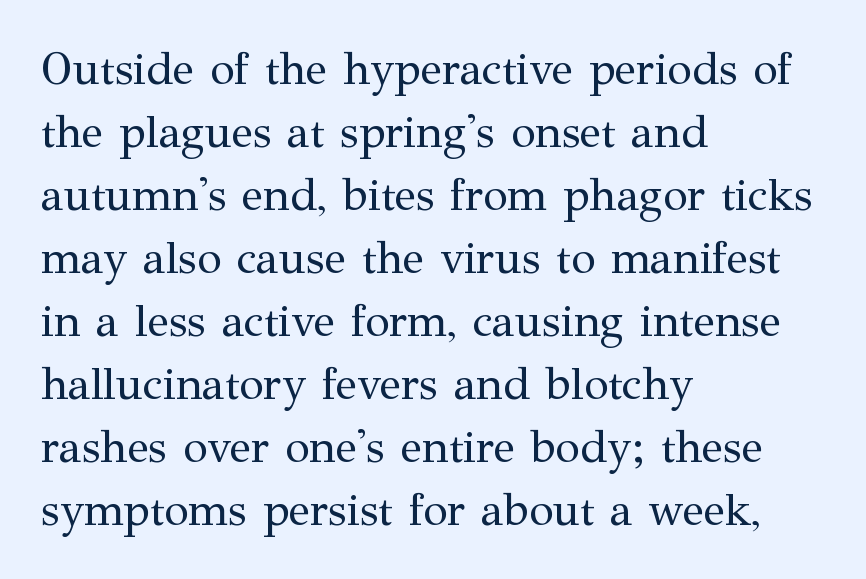
The image shows 45 px regular-weight serif type, upright; set left-aligned, normal line spacing (1.4x), normal letter spacing, not underlined; medium stroke contrast and a medium x-height.
